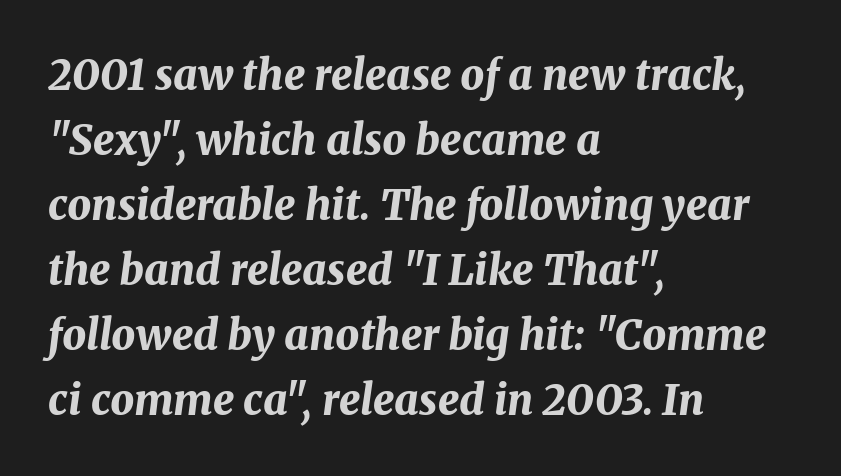
Q: Is the text bold? A: Yes.
Q: Is the text italic (slanted)? A: Yes, it leans right by about 8 degrees.
Q: Is the text underlined? A: No.
Q: How is the paragraph aligned? A: Left-aligned.
Q: Is the spacing between letters normal or unusually wide? A: Normal.
Q: Is the spacing between lines tight, normal or loose? A: Normal.
Q: Width (condensed, normal, or wide)? A: Normal.
Q: Stroke contrast? A: Medium.
Q: x-height? A: Medium.
Q: Monospaced? A: No.
